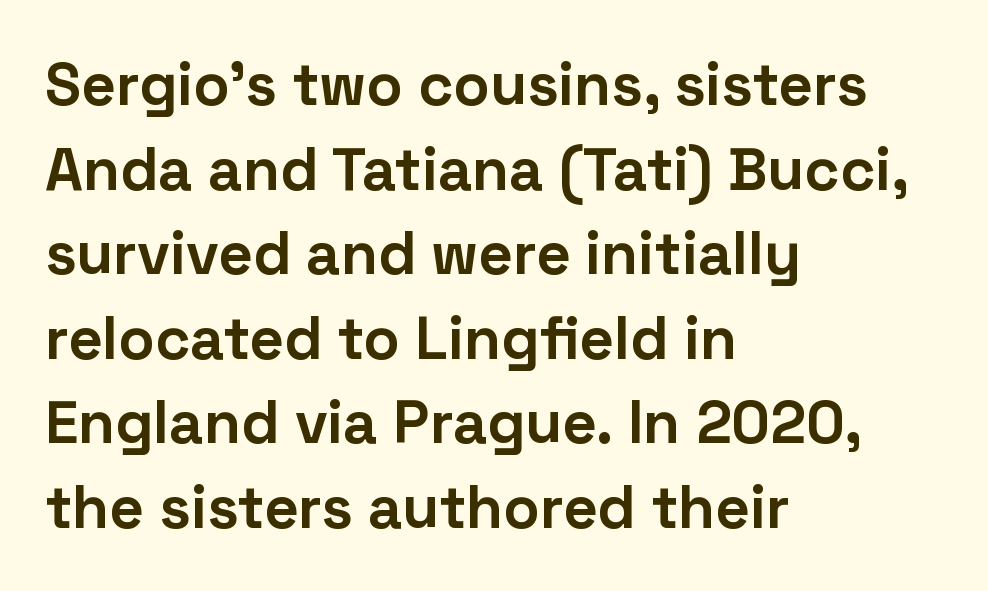
The image shows 60 px bold sans-serif type, upright; set left-aligned, normal line spacing (1.41x), normal letter spacing, not underlined; low stroke contrast and a medium x-height.
